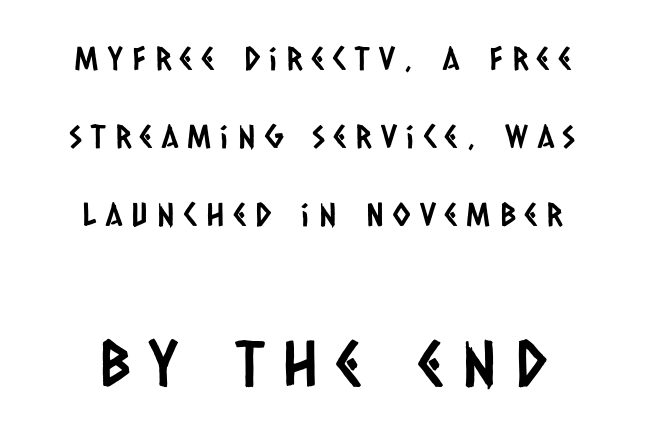
Q: Is the typeface a serif or a sans-serif typeface? A: Sans-serif.
Q: Is the text underlined? A: No.
Q: How is the paragraph aligned? A: Centered.
Q: Is the spacing between letters normal or unusually wide? A: Unusually wide.
Q: Is the spacing between lines tight, normal or loose? A: Loose.
Q: Which block of text is set in a larger size, the first (top) or the second (bottom)? A: The second (bottom) one.
Q: Width (condensed, normal, or wide)? A: Condensed.
Q: Stroke contrast? A: Low.
Q: x-height? A: Large.
Q: Monospaced? A: No.
